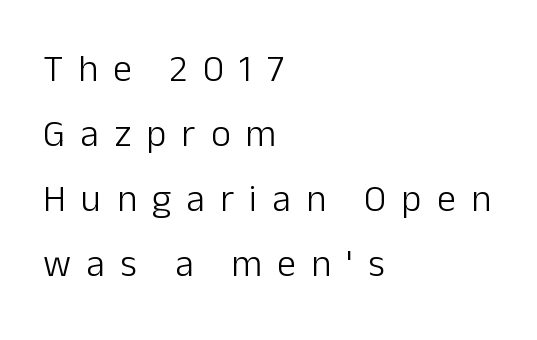
Q: Is the text bold? A: No.
Q: Is the text italic (slanted)? A: No, it is upright.
Q: Is the typeface a serif or a sans-serif typeface? A: Sans-serif.
Q: Is the text underlined? A: No.
Q: How is the paragraph aligned? A: Left-aligned.
Q: Is the spacing between letters normal or unusually wide? A: Unusually wide.
Q: Width (condensed, normal, or wide)? A: Normal.
Q: Stroke contrast? A: Low.
Q: x-height? A: Medium.
Q: Monospaced? A: No.
